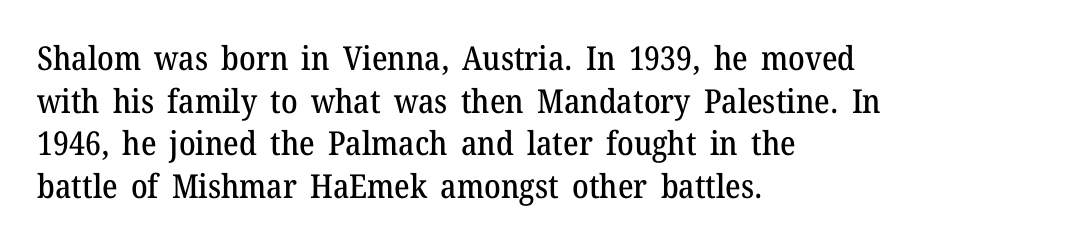
Q: Is the text italic (slanted)? A: No, it is upright.
Q: Is the typeface a serif or a sans-serif typeface? A: Serif.
Q: Is the text underlined? A: No.
Q: How is the paragraph aligned? A: Left-aligned.
Q: Is the spacing between letters normal or unusually wide? A: Normal.
Q: Is the spacing between lines tight, normal or loose? A: Normal.
Q: Width (condensed, normal, or wide)? A: Normal.
Q: Stroke contrast? A: Medium.
Q: x-height? A: Medium.
Q: Monospaced? A: No.
